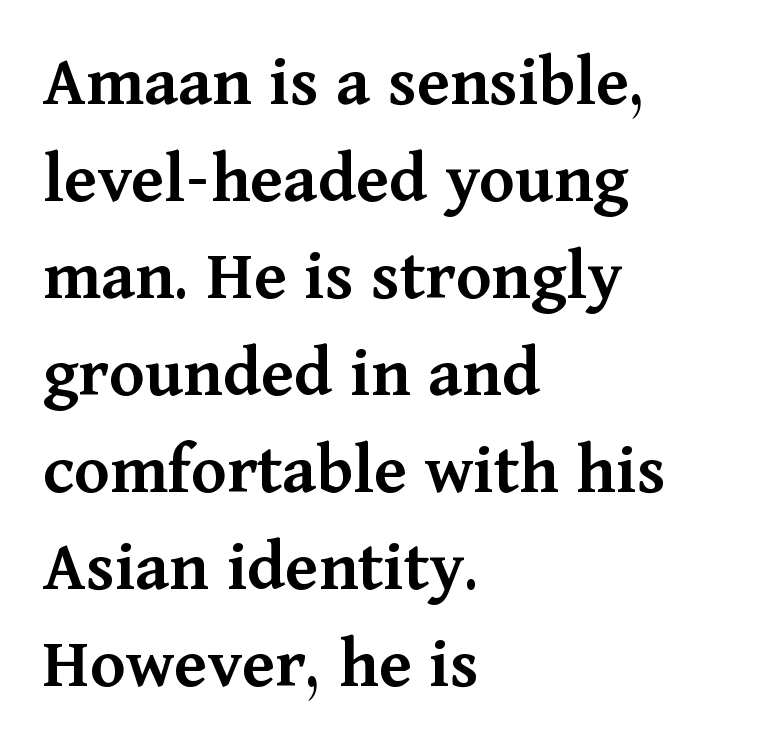
The image shows 74 px semibold serif type, upright; set left-aligned, normal line spacing (1.31x), normal letter spacing, not underlined; medium stroke contrast and a medium x-height.
